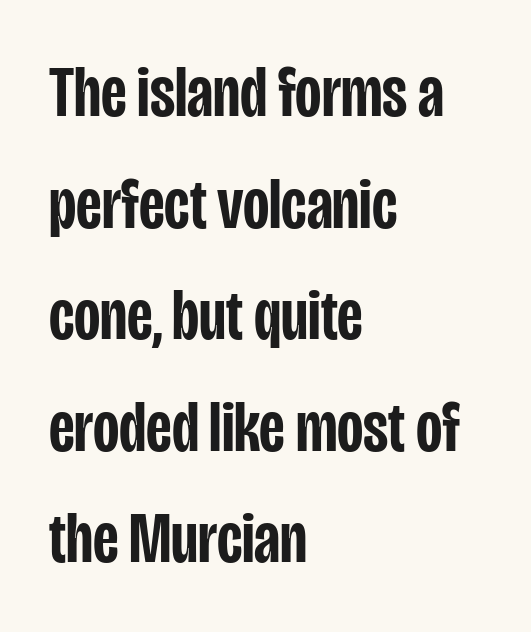
Q: Is the text bold? A: Semi-bold.
Q: Is the text italic (slanted)? A: No, it is upright.
Q: Is the typeface a serif or a sans-serif typeface? A: Sans-serif.
Q: Is the text underlined? A: No.
Q: How is the paragraph aligned? A: Left-aligned.
Q: Is the spacing between letters normal or unusually wide? A: Normal.
Q: Is the spacing between lines tight, normal or loose? A: Normal.
Q: Width (condensed, normal, or wide)? A: Condensed.
Q: Stroke contrast? A: Low.
Q: x-height? A: Large.
Q: Monospaced? A: No.
